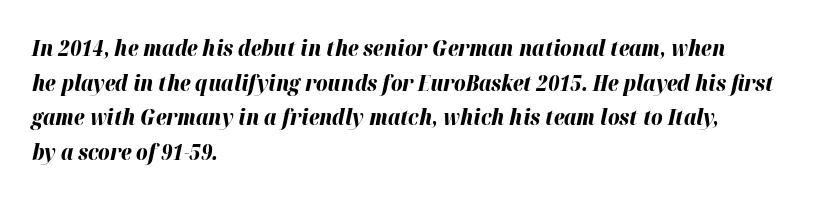
{"italic": "yes", "lean": "right", "slant_degrees": 12, "bold": "yes", "underline": "no", "align": "left", "line_spacing": "normal", "line_spacing_ratio": 1.57, "letter_spacing": "normal", "letter_spacing_em": 0.0, "glyph_px": 22}
